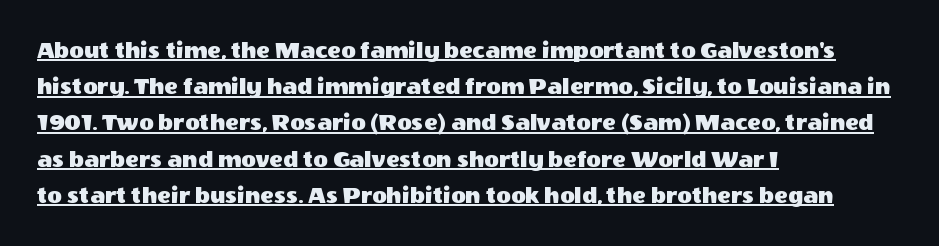
Q: Is the text italic (slanted)? A: No, it is upright.
Q: Is the text underlined? A: Yes.
Q: How is the paragraph aligned? A: Left-aligned.
Q: Is the spacing between letters normal or unusually wide? A: Normal.
Q: Is the spacing between lines tight, normal or loose? A: Normal.
